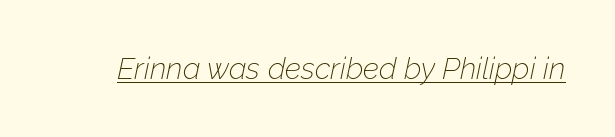
Underline: present. A quiet, ordinary-to-light weight characterises the typeface. It's the slanting kind of type. In terms of letterspacing, this is plain default setting. Looks like regular typesetting: each glyph gets only the width it needs.
